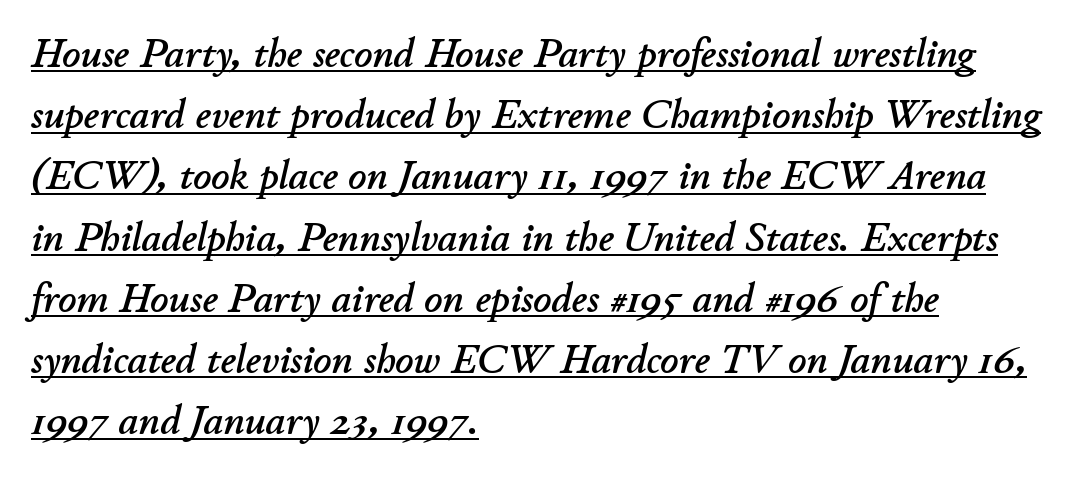
A continuous stroke trails under the words, as in a hyperlink. Here the designer chose a conventional face with non-uniform glyph widths. The lines sit at an ordinary, default distance from one another. Which margin do the lines hug? The left one — the right edge is uneven.
